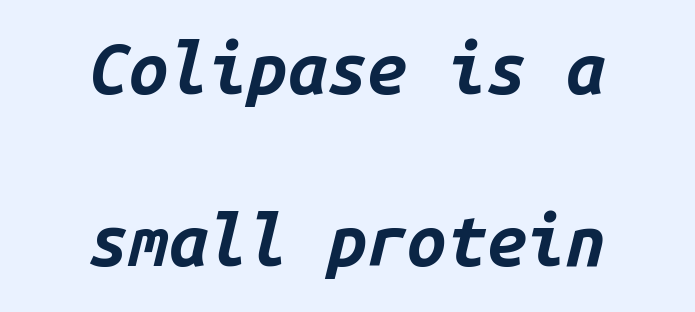
Reading down the column, the eye jumps a long way to each next line. Each glyph is drawn with heavy, bold strokes. Compared with ordinary roman type, these characters are visibly tilted. Looks like terminal output: every glyph gets an equal slot.
